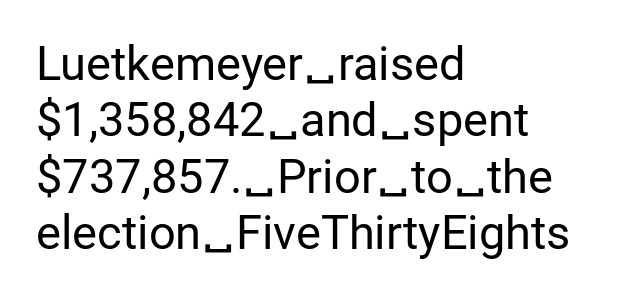
Q: Is the text bold? A: No.
Q: Is the text italic (slanted)? A: No, it is upright.
Q: Is the typeface a serif or a sans-serif typeface? A: Sans-serif.
Q: Is the text underlined? A: No.
Q: How is the paragraph aligned? A: Left-aligned.
Q: Is the spacing between letters normal or unusually wide? A: Normal.
Q: Width (condensed, normal, or wide)? A: Normal.
Q: Stroke contrast? A: Low.
Q: x-height? A: Medium.
Q: Monospaced? A: No.
